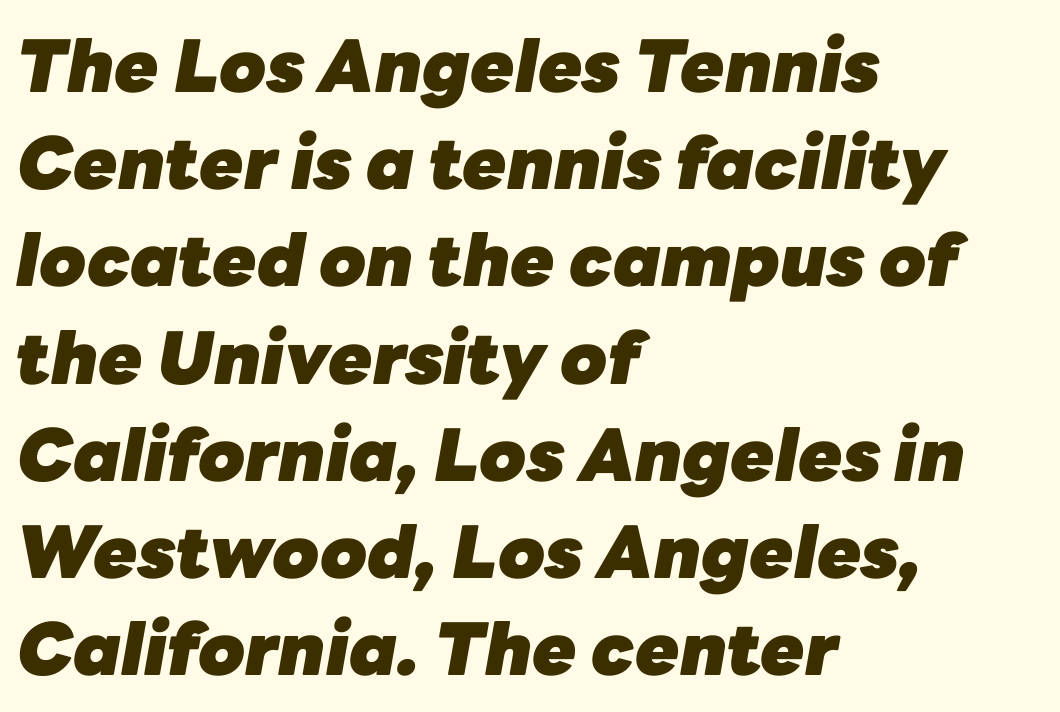
{"italic": "yes", "lean": "right", "slant_degrees": 10, "bold": "yes", "weight": "heavy", "width": "normal", "stroke_contrast": "low", "x_height": "medium", "monospaced": "no", "underline": "no", "align": "left", "line_spacing": "normal", "line_spacing_ratio": 1.35, "letter_spacing": "normal", "letter_spacing_em": 0.0, "glyph_px": 72}
